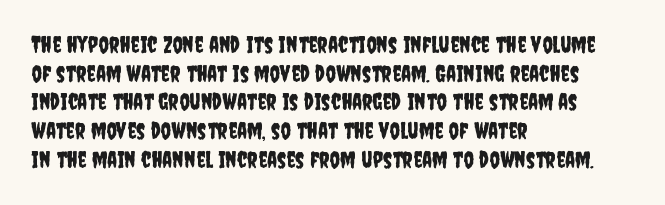
{"italic": "no", "underline": "no", "align": "left", "line_spacing": "normal", "line_spacing_ratio": 1.25, "letter_spacing": "normal", "letter_spacing_em": 0.0, "glyph_px": 23}
